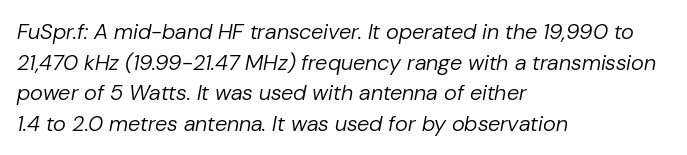
{"italic": "yes", "lean": "right", "slant_degrees": 10, "bold": "no", "underline": "no", "align": "left", "line_spacing": "normal", "line_spacing_ratio": 1.39, "letter_spacing": "normal", "letter_spacing_em": 0.0, "glyph_px": 22}
